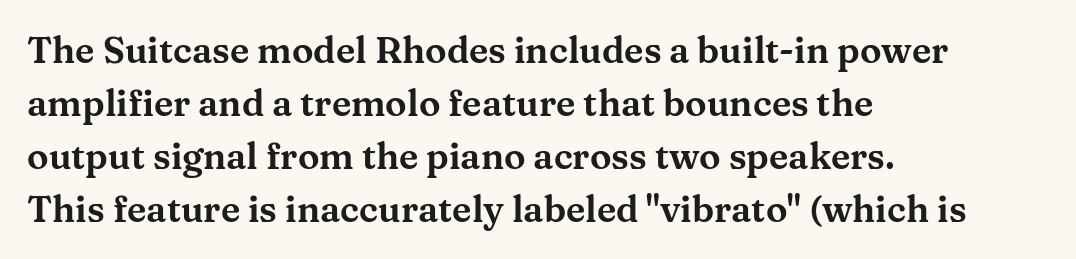
A typesetter would call this proportional, since set widths differ per character. The zone under the glyphs is completely vacant. Look at the tracking — it's just the regular setting, nothing added. Posture: straight, roman, zero tilt. The rendering uses a moderate line-height, typical for paragraphs.
